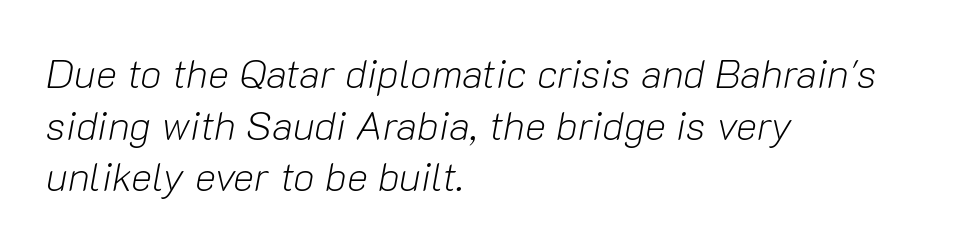
The image shows 40 px light type, italic (leaning right); set left-aligned, normal line spacing (1.29x), normal letter spacing, not underlined; low stroke contrast and a medium x-height.
